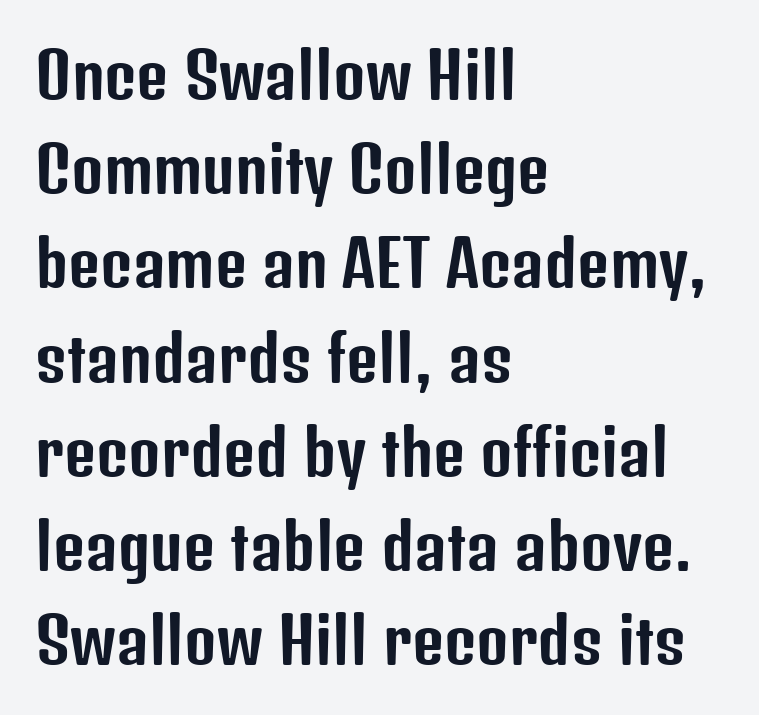
The image shows 62 px condensed sans-serif type, upright; set left-aligned, normal line spacing (1.52x), normal letter spacing, not underlined; low stroke contrast and a medium x-height.
